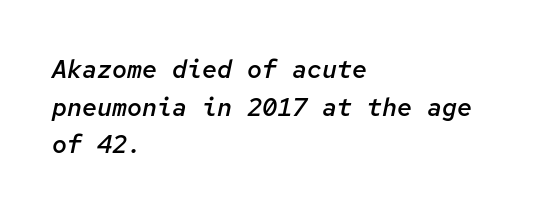
A fair bit of extra ink — the face is semibold, not bold. The words here are not underlined. Short note: letters normally spaced. Posture: slanted. Notice how descenders clear the ascenders below comfortably — that's standard leading. Alignment: flush left.
